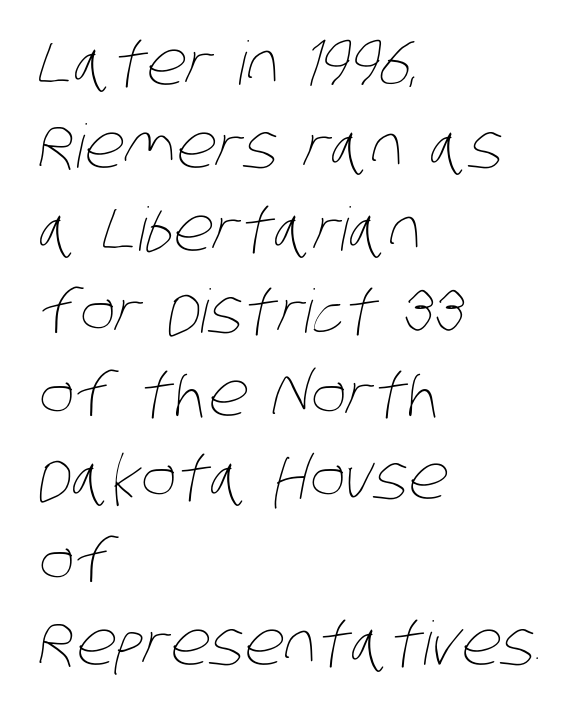
The image shows 60 px thin, condensed type; set left-aligned, normal line spacing (1.38x), normal letter spacing, not underlined; low stroke contrast and a large x-height.
